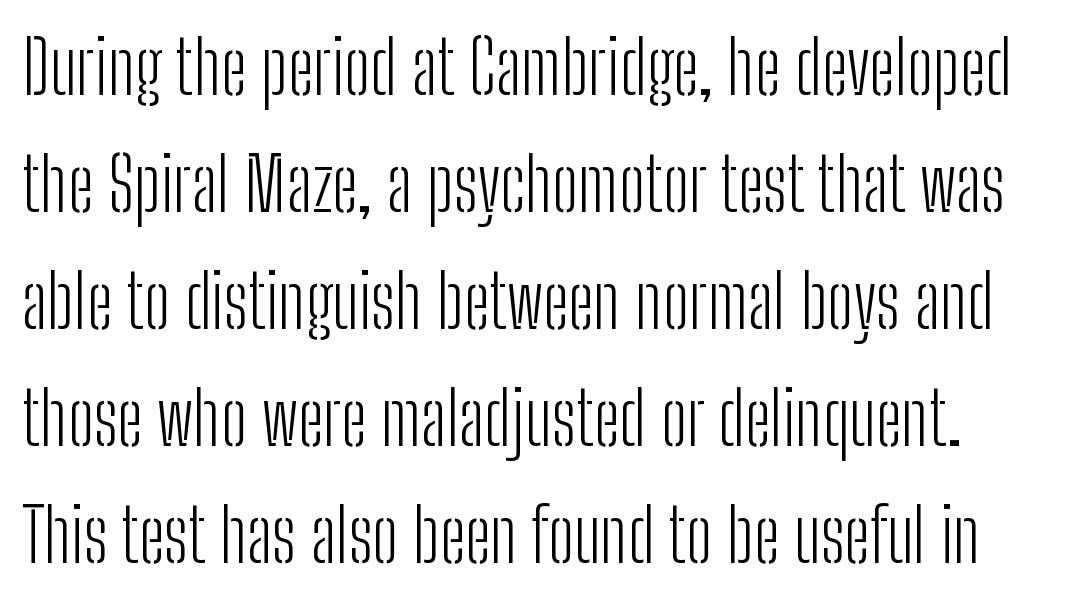
The image shows 74 px light, condensed sans-serif type, upright; set normal line spacing (1.58x), normal letter spacing, not underlined; low stroke contrast and a medium x-height.
